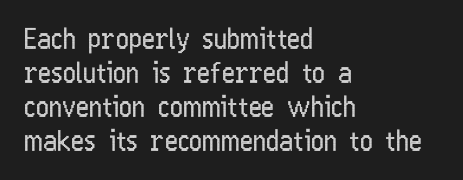
Q: Is the text bold? A: No.
Q: Is the text italic (slanted)? A: No, it is upright.
Q: Is the typeface a serif or a sans-serif typeface? A: Sans-serif.
Q: Is the text underlined? A: No.
Q: How is the paragraph aligned? A: Left-aligned.
Q: Is the spacing between letters normal or unusually wide? A: Normal.
Q: Width (condensed, normal, or wide)? A: Condensed.
Q: Stroke contrast? A: Low.
Q: x-height? A: Medium.
Q: Monospaced? A: No.
